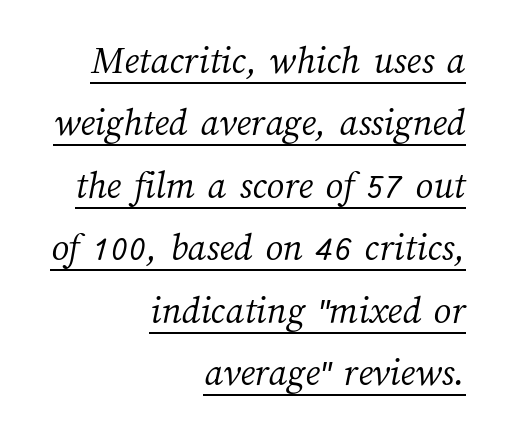
The image shows 39 px light type; set right-aligned, normal line spacing (1.6x), normal letter spacing, underlined; medium stroke contrast and a medium x-height.
